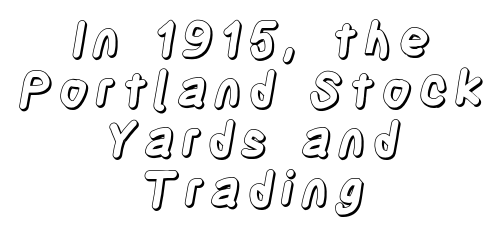
Q: Is the text italic (slanted)? A: Yes.
Q: Is the text underlined? A: No.
Q: How is the paragraph aligned? A: Centered.
Q: Is the spacing between lines tight, normal or loose? A: Tight.
Q: Width (condensed, normal, or wide)? A: Condensed.
Q: x-height? A: Large.
Q: Monospaced? A: No.
